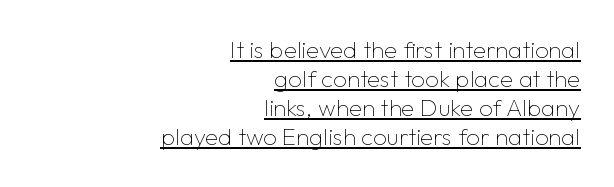
Q: Is the text bold? A: No.
Q: Is the text italic (slanted)? A: No, it is upright.
Q: Is the text underlined? A: Yes.
Q: How is the paragraph aligned? A: Right-aligned.
Q: Is the spacing between letters normal or unusually wide? A: Normal.
